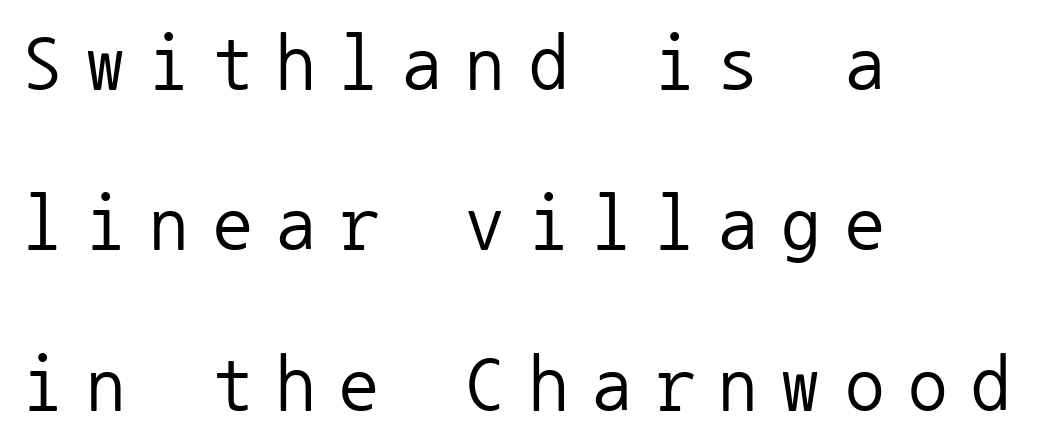
Q: Is the text bold? A: No.
Q: Is the text italic (slanted)? A: No, it is upright.
Q: Is the typeface a serif or a sans-serif typeface? A: Sans-serif.
Q: Is the text underlined? A: No.
Q: How is the paragraph aligned? A: Left-aligned.
Q: Is the spacing between letters normal or unusually wide? A: Unusually wide.
Q: Is the spacing between lines tight, normal or loose? A: Loose.
Q: Width (condensed, normal, or wide)? A: Normal.
Q: Stroke contrast? A: Low.
Q: x-height? A: Medium.
Q: Monospaced? A: Yes.
